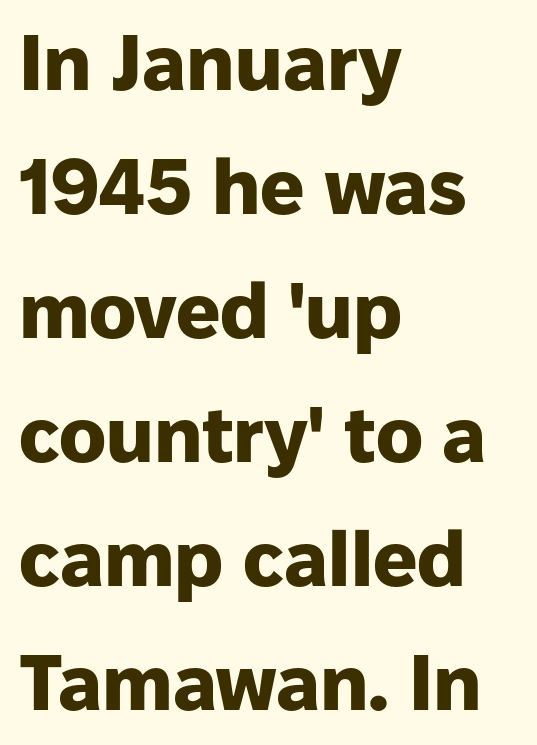
What's the leading like? Ordinary, nothing unusual. A bare baseline throughout the passage. This sample has the flowing, uneven cadence of proportional lettering. Pretty heavy lettering here — definitely bold. The font's upright variant was chosen for this text. Where is the straight margin? On the left.
